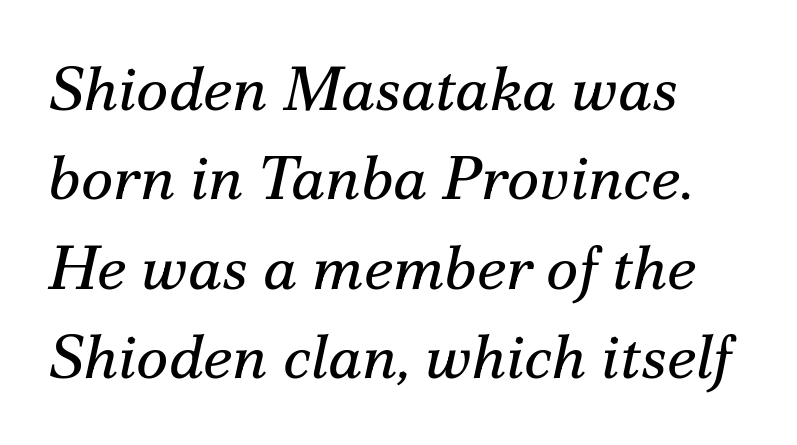
{"serif": "yes", "italic": "yes", "lean": "right", "slant_degrees": 12, "bold": "no", "weight": "regular", "width": "normal", "stroke_contrast": "medium", "x_height": "small", "monospaced": "no", "underline": "no", "align": "left", "line_spacing": "normal", "line_spacing_ratio": 1.44, "letter_spacing": "normal", "letter_spacing_em": 0.0, "glyph_px": 62}
